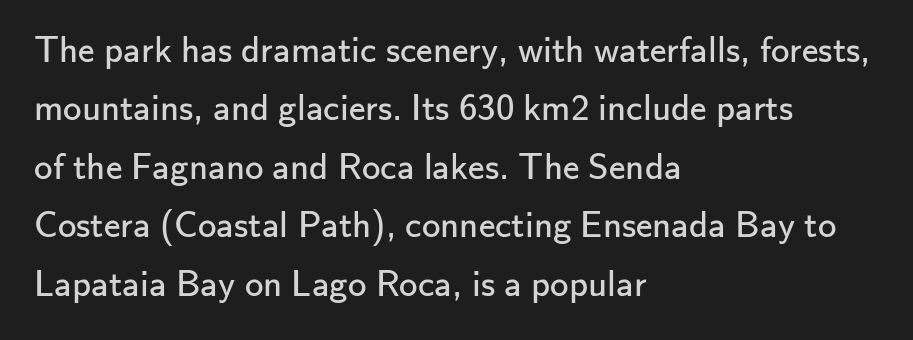
The image shows 37 px regular-weight sans-serif type, upright; set left-aligned, normal line spacing (1.58x), normal letter spacing, not underlined; low stroke contrast and a small x-height.
